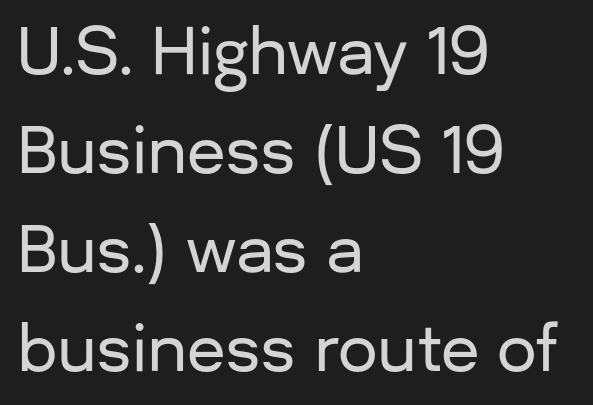
The image shows 63 px sans-serif type, upright; set left-aligned, normal line spacing (1.57x), normal letter spacing, not underlined; low stroke contrast and a medium x-height.
